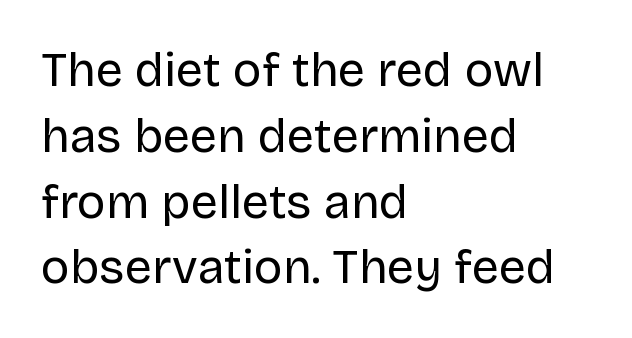
Check the space under the baseline: it is left empty. These lines were composed using upright roman letters. Note the varied advance widths — an 'i' is clearly narrower than an 'm'. These lines are composed in type without serifs.
